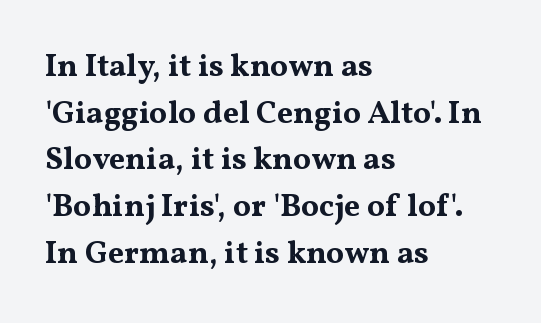
Q: Is the text bold? A: Yes.
Q: Is the text italic (slanted)? A: No, it is upright.
Q: Is the typeface a serif or a sans-serif typeface? A: Serif.
Q: Is the text underlined? A: No.
Q: How is the paragraph aligned? A: Left-aligned.
Q: Is the spacing between letters normal or unusually wide? A: Normal.
Q: Is the spacing between lines tight, normal or loose? A: Normal.
Q: Width (condensed, normal, or wide)? A: Wide.
Q: Stroke contrast? A: Medium.
Q: x-height? A: Medium.
Q: Monospaced? A: No.
